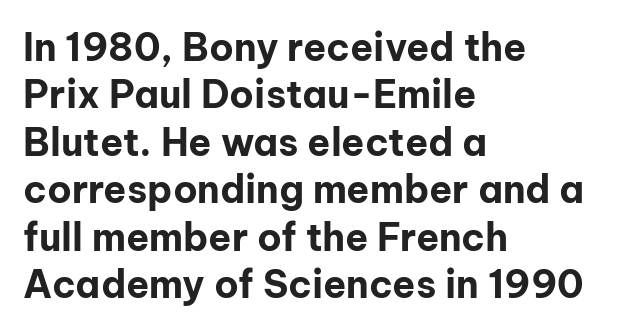
Heavy-handed strokes throughout: this text is bold. Lines of text with bare space underneath. How are the letters spaced? Ordinarily, with no added tracking. If you measured baseline to baseline, you'd find a middling distance. The letters advance in unequal steps, a hallmark of proportional type.
